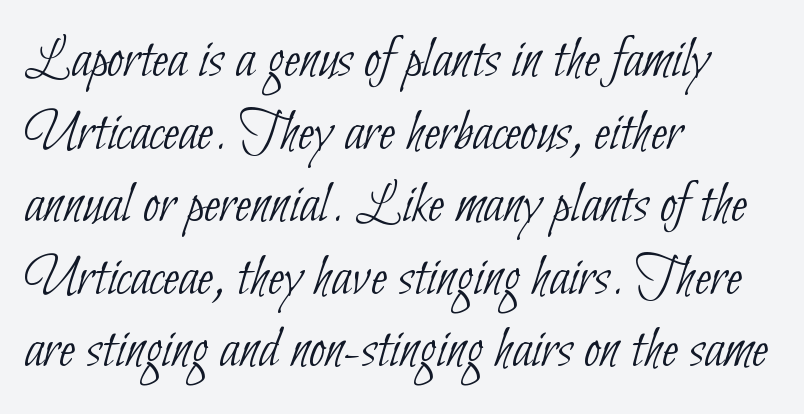
Q: Is the text bold? A: No.
Q: Is the typeface a serif or a sans-serif typeface? A: Sans-serif.
Q: Is the text underlined? A: No.
Q: How is the paragraph aligned? A: Left-aligned.
Q: Is the spacing between letters normal or unusually wide? A: Normal.
Q: Width (condensed, normal, or wide)? A: Condensed.
Q: Stroke contrast? A: Low.
Q: x-height? A: Small.
Q: Monospaced? A: No.
